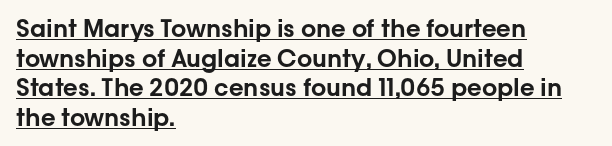
{"italic": "no", "underline": "yes", "align": "left", "line_spacing_ratio": 1.23, "letter_spacing": "normal", "letter_spacing_em": 0.0, "glyph_px": 24}
